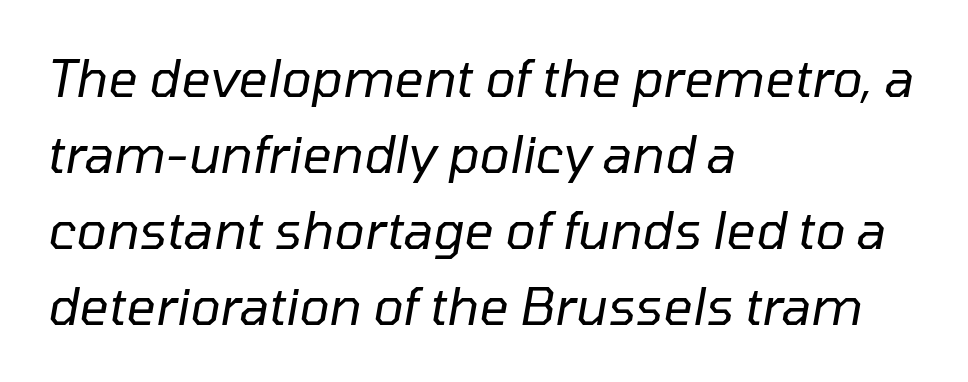
{"italic": "yes", "lean": "right", "slant_degrees": 10, "bold": "no", "weight": "regular", "width": "normal", "stroke_contrast": "low", "x_height": "medium", "monospaced": "no", "underline": "no", "align": "left", "line_spacing": "normal", "line_spacing_ratio": 1.49, "letter_spacing": "normal", "letter_spacing_em": 0.0, "glyph_px": 51}
